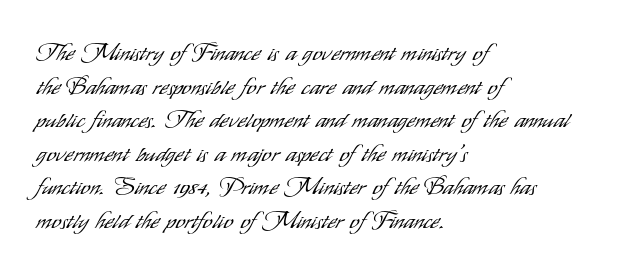
Q: Is the text bold? A: No.
Q: Is the text italic (slanted)? A: Yes.
Q: Is the text underlined? A: No.
Q: How is the paragraph aligned? A: Left-aligned.
Q: Is the spacing between letters normal or unusually wide? A: Normal.
Q: Is the spacing between lines tight, normal or loose? A: Normal.
